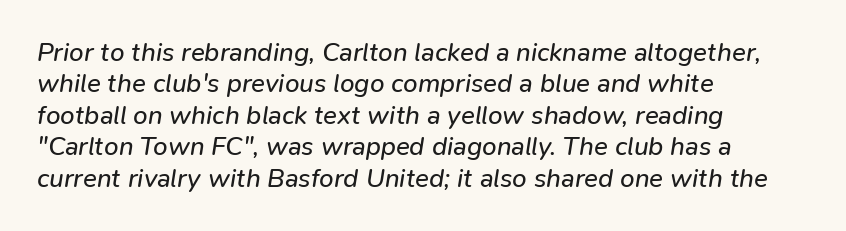
In terms of letterspacing, this is plain default setting. The letterforms sit at book weight or below. Slant detected: the letters are inclined. Where is the straight margin? On the left.
